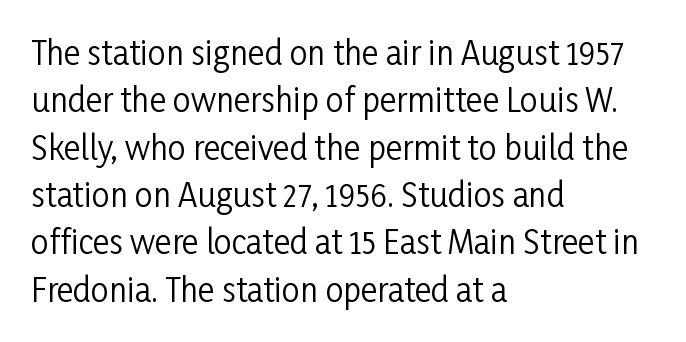
I'd call this a sans setting — the letters go barefoot. Glance below the letters and you will spot only blank space. The block of text has a typical density, with ordinary space between rows. When letters stand straight like this, we call the style roman or upright. Is this a heavy cut? Hardly; it is regular or lighter.
